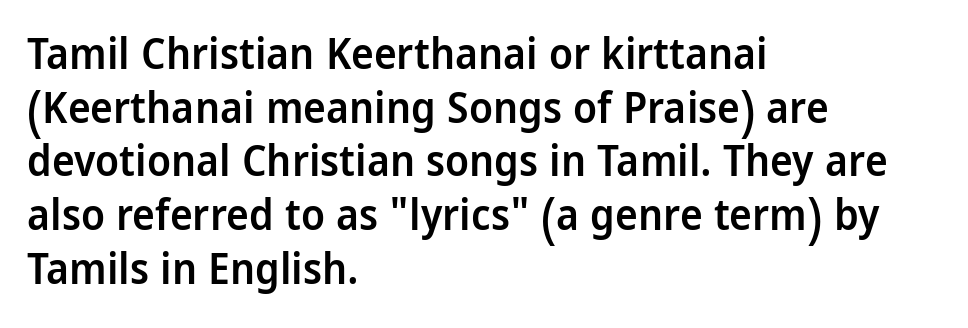
Is this a fixed-width face? No — the glyphs have proportional, varying widths. The compositor pushed each line to the left boundary. A somewhat darkened texture: the type is semibold rather than bold. Nobody touched the tracking dial on this one. It's the straight-up-and-down kind of type.
